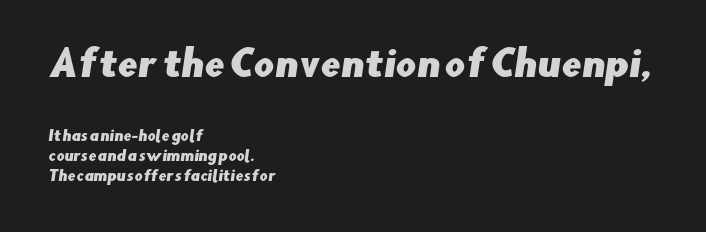
Q: Is the typeface a serif or a sans-serif typeface? A: Sans-serif.
Q: Is the text underlined? A: No.
Q: How is the paragraph aligned? A: Left-aligned.
Q: Is the spacing between letters normal or unusually wide? A: Normal.
Q: Is the spacing between lines tight, normal or loose? A: Normal.
Q: Which block of text is set in a larger size, the first (top) or the second (bottom)? A: The first (top) one.
Q: Width (condensed, normal, or wide)? A: Normal.
Q: Stroke contrast? A: Low.
Q: x-height? A: Small.
Q: Monospaced? A: No.
